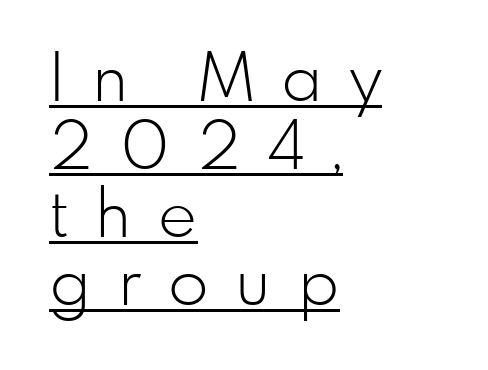
Does the leading feel generous? Not at all — it's pinched. Honestly, the underline is the first thing you notice here. You could not count columns in this text — the font is proportionally spaced. In terms of letterspacing, this is a distinctly airy, spread setting.
